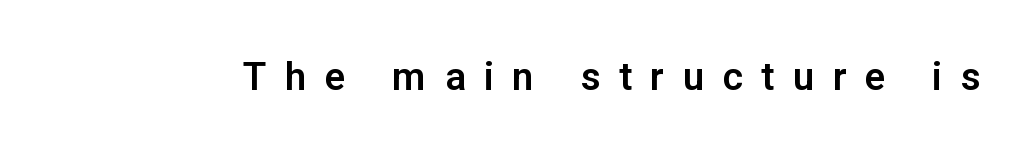
The image shows 39 px sans-serif type, upright; set unusually wide letter spacing (+0.47 em), not underlined; low stroke contrast and a medium x-height.
